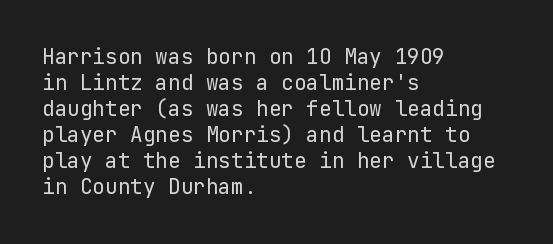
Q: Is the text bold? A: No.
Q: Is the text italic (slanted)? A: No, it is upright.
Q: Is the text underlined? A: No.
Q: How is the paragraph aligned? A: Left-aligned.
Q: Is the spacing between letters normal or unusually wide? A: Normal.
